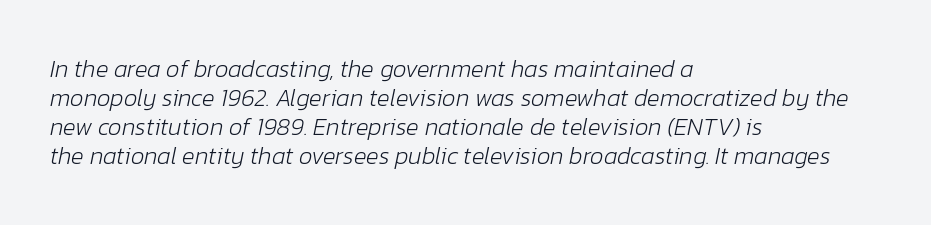
The type is set solid horizontally, with unmodified tracking. The strip under each line holds only bare page. This reads as an unemphasized weight, regular at the heaviest. Line beginnings align vertically; line endings do not. Quick note: italic.
